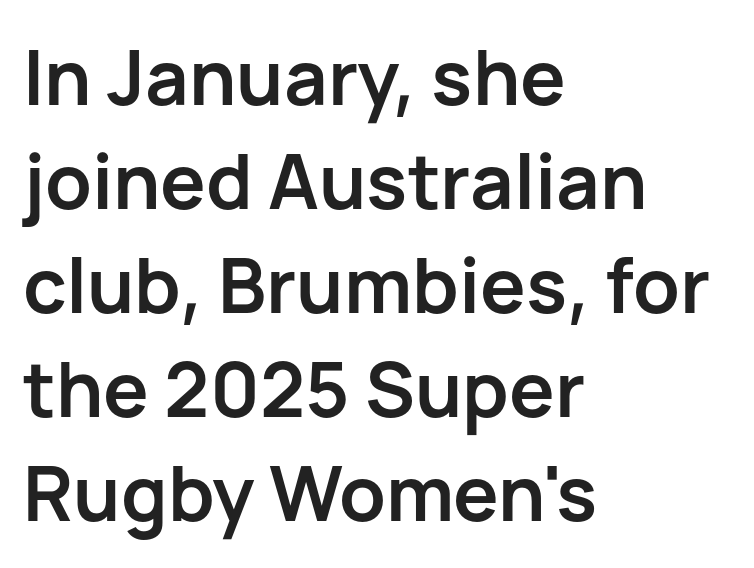
The image shows 76 px semibold sans-serif type, upright; set left-aligned, normal line spacing (1.37x), normal letter spacing, not underlined; low stroke contrast and a medium x-height.
